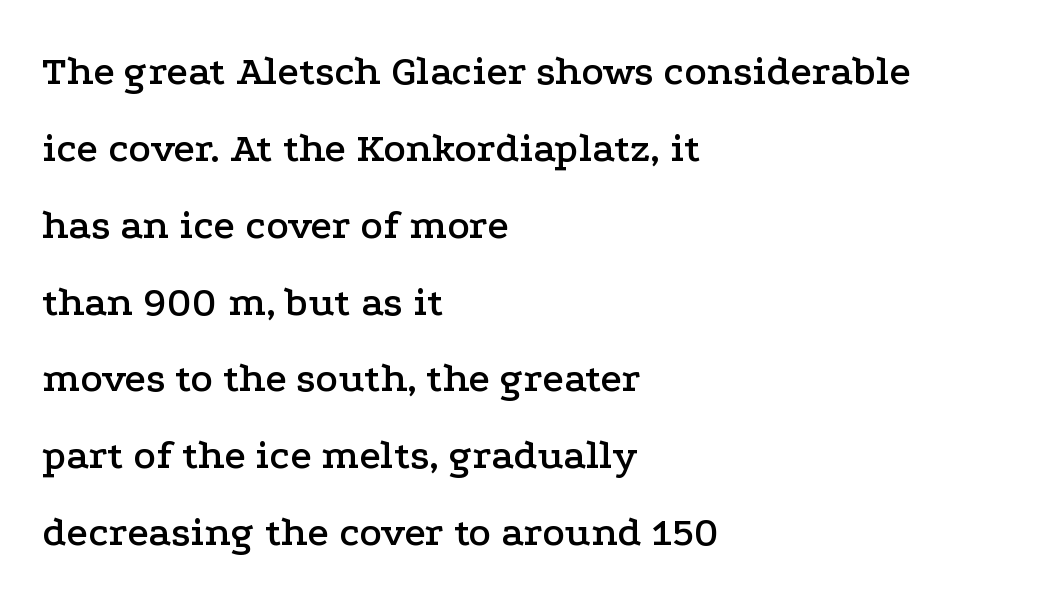
Classification — serif. The rendering uses natural spacing where letterforms have individual widths. Teacher's note: observe the even left margin — that is flush-left alignment. Every stem runs plumb, perpendicular to the baseline.
